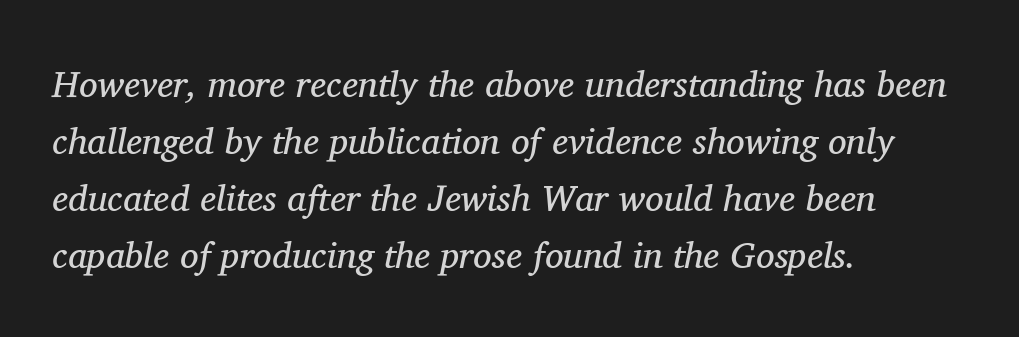
Q: Is the text bold? A: No.
Q: Is the text italic (slanted)? A: Yes, it leans right by about 11 degrees.
Q: Is the typeface a serif or a sans-serif typeface? A: Serif.
Q: Is the text underlined? A: No.
Q: How is the paragraph aligned? A: Left-aligned.
Q: Is the spacing between letters normal or unusually wide? A: Normal.
Q: Is the spacing between lines tight, normal or loose? A: Normal.
Q: Width (condensed, normal, or wide)? A: Normal.
Q: Stroke contrast? A: Medium.
Q: x-height? A: Medium.
Q: Monospaced? A: No.
